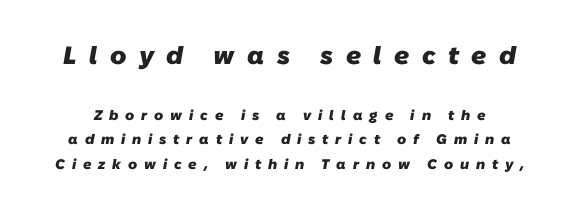
Q: Is the text bold? A: Yes.
Q: Is the text underlined? A: No.
Q: Is the spacing between letters normal or unusually wide? A: Unusually wide.
Q: Which block of text is set in a larger size, the first (top) or the second (bottom)? A: The first (top) one.
